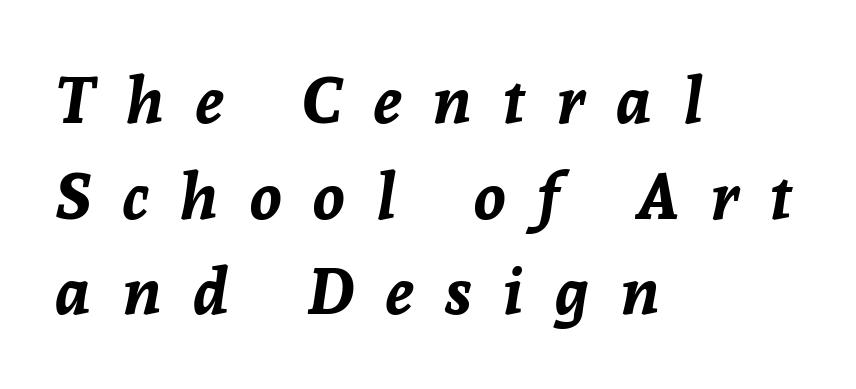
The image shows 65 px bold type, italic (leaning right); set left-aligned, normal line spacing (1.47x), unusually wide letter spacing (+0.49 em), not underlined; low stroke contrast and a medium x-height.
